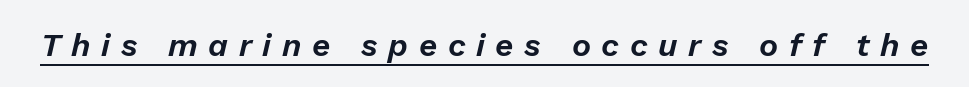
{"italic": "yes", "lean": "right", "slant_degrees": 13, "width": "normal", "stroke_contrast": "low", "x_height": "medium", "monospaced": "no", "underline": "yes", "letter_spacing": "wide", "letter_spacing_em": 0.33, "glyph_px": 32}
